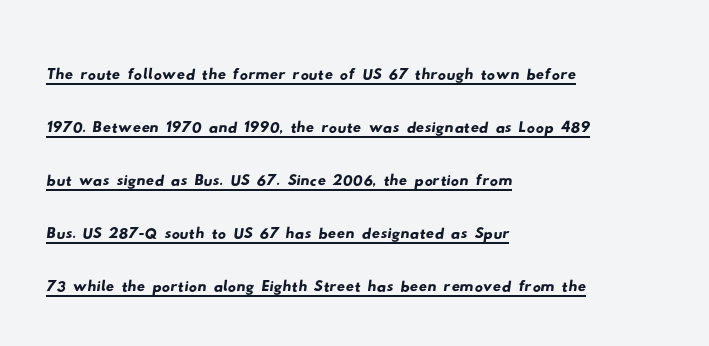
Q: Is the typeface a serif or a sans-serif typeface? A: Sans-serif.
Q: Is the text underlined? A: Yes.
Q: How is the paragraph aligned? A: Left-aligned.
Q: Is the spacing between letters normal or unusually wide? A: Normal.
Q: Is the spacing between lines tight, normal or loose? A: Normal.
Q: Width (condensed, normal, or wide)? A: Wide.
Q: Stroke contrast? A: Low.
Q: x-height? A: Small.
Q: Monospaced? A: No.
